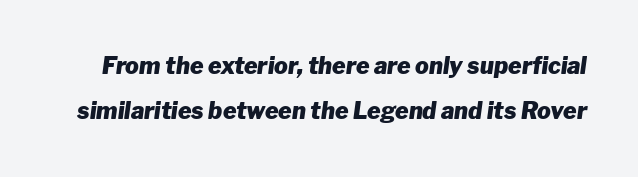
{"italic": "yes", "lean": "right", "slant_degrees": 8, "bold": "yes", "underline": "no", "line_spacing": "loose", "line_spacing_ratio": 1.96, "letter_spacing": "normal", "letter_spacing_em": 0.0, "glyph_px": 23}
